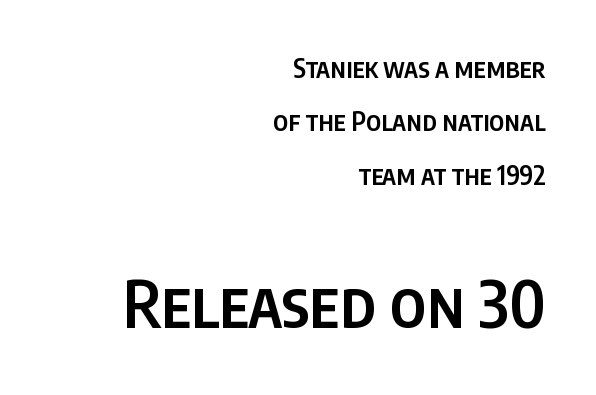
The image shows 64 px semibold, condensed sans-serif type, upright; set right-aligned, loose line spacing (2.05x), normal letter spacing, not underlined; the second (bottom) block is 2.46x larger; low stroke contrast and a large x-height.
